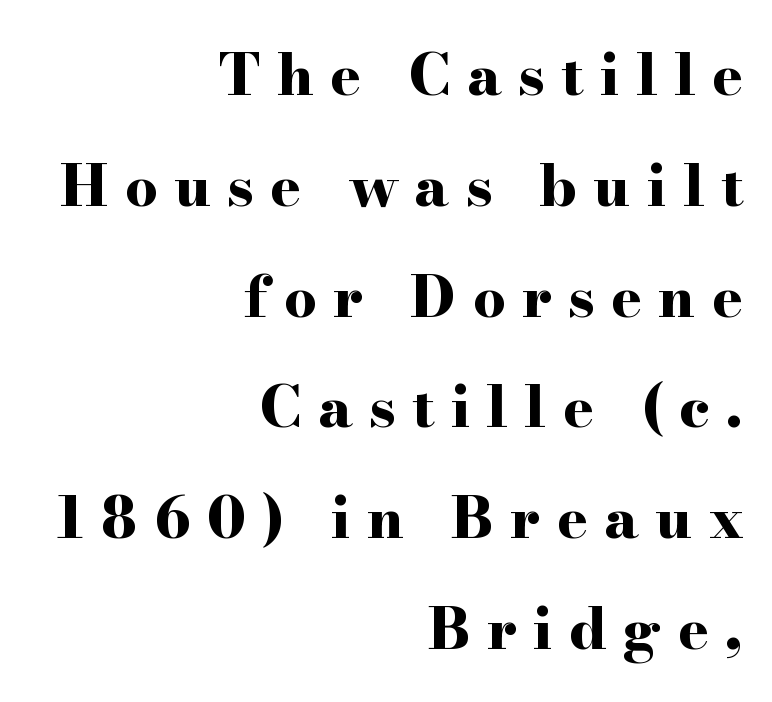
The image shows 58 px bold, wide serif type, upright; set right-aligned, loose line spacing (1.91x), unusually wide letter spacing (+0.28 em), not underlined; high stroke contrast and a small x-height.
